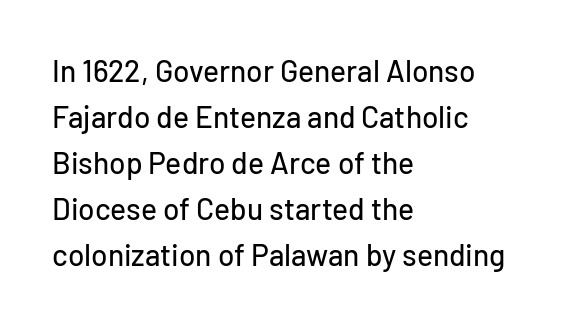
{"serif": "no", "italic": "no", "width": "normal", "stroke_contrast": "low", "x_height": "medium", "monospaced": "no", "underline": "no", "align": "left", "line_spacing": "normal", "line_spacing_ratio": 1.53, "letter_spacing": "normal", "letter_spacing_em": 0.0, "glyph_px": 30}
